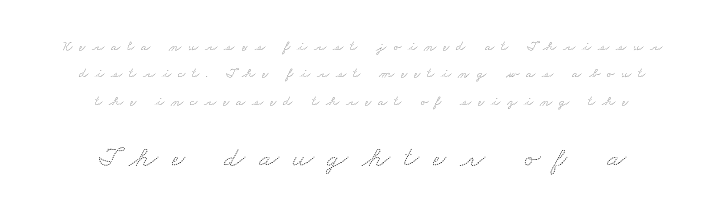
{"bold": "no", "weight": "thin", "width": "wide", "stroke_contrast": "medium", "x_height": "small", "monospaced": "no", "underline": "no", "align": "center", "line_spacing": "loose", "line_spacing_ratio": 1.96, "letter_spacing": "wide", "letter_spacing_em": 0.48, "larger_block": "second", "size_ratio": 2.07, "glyph_px": 29}
